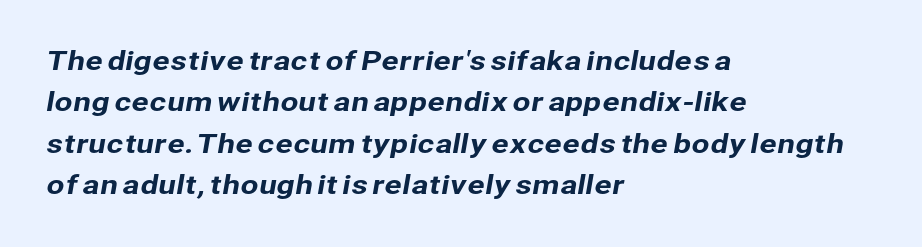
Beneath every word, the page is bare. Visually the block forms a straight wall on the left and a jagged coastline on the right. The lines sit at an ordinary, default distance from one another. A typesetter would call this zero additional tracking.
